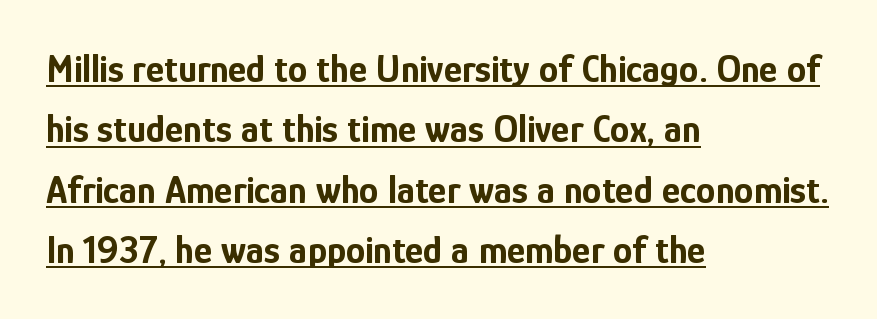
Q: Is the text bold? A: Yes.
Q: Is the text italic (slanted)? A: No, it is upright.
Q: Is the typeface a serif or a sans-serif typeface? A: Sans-serif.
Q: Is the text underlined? A: Yes.
Q: How is the paragraph aligned? A: Left-aligned.
Q: Is the spacing between letters normal or unusually wide? A: Normal.
Q: Is the spacing between lines tight, normal or loose? A: Normal.
Q: Width (condensed, normal, or wide)? A: Condensed.
Q: Stroke contrast? A: Low.
Q: x-height? A: Medium.
Q: Monospaced? A: No.
